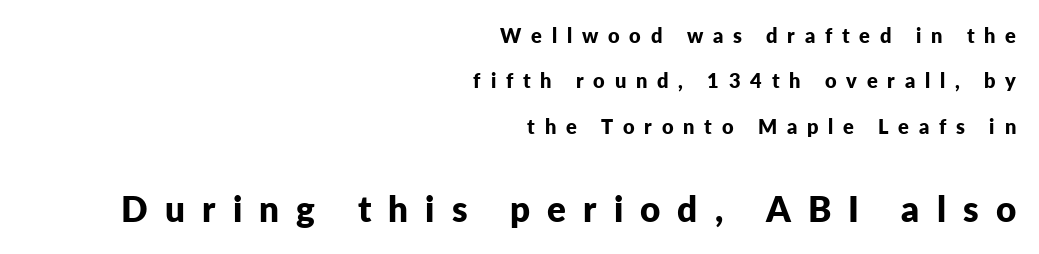
The image shows 35 px bold sans-serif type, upright; set right-aligned, loose line spacing (2.27x), unusually wide letter spacing (+0.49 em), not underlined; the second (bottom) block is 1.75x larger; low stroke contrast and a medium x-height.
